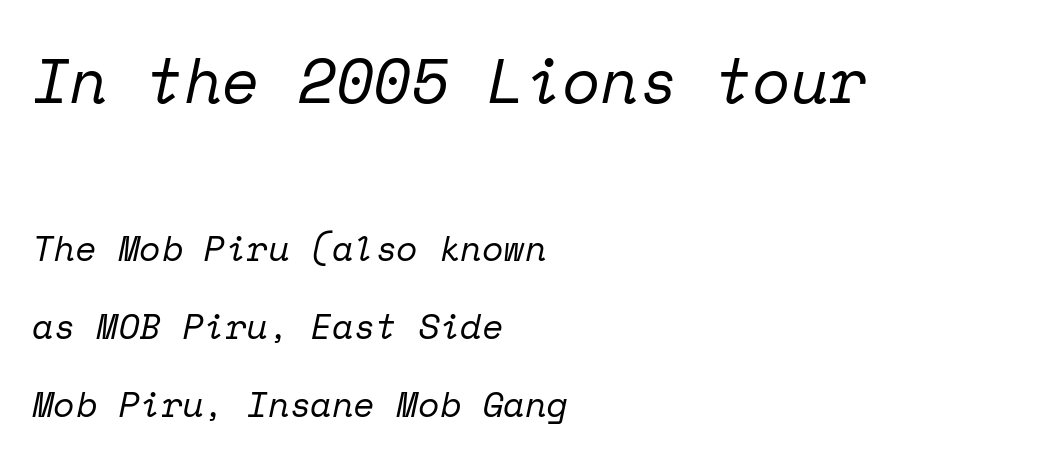
{"serif": "yes", "italic": "yes", "lean": "right", "slant_degrees": 12, "bold": "no", "weight": "regular", "width": "normal", "stroke_contrast": "low", "x_height": "medium", "monospaced": "yes", "underline": "no", "align": "left", "line_spacing": "loose", "line_spacing_ratio": 2.23, "letter_spacing": "normal", "letter_spacing_em": 0.0, "larger_block": "first", "size_ratio": 1.77, "glyph_px": 62}
